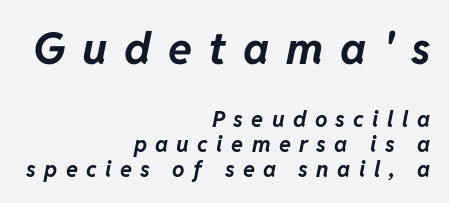
{"italic": "yes", "lean": "right", "slant_degrees": 11, "bold": "yes", "weight": "bold", "width": "normal", "stroke_contrast": "low", "x_height": "medium", "monospaced": "no", "underline": "no", "align": "right", "line_spacing": "tight", "line_spacing_ratio": 1.13, "letter_spacing": "wide", "letter_spacing_em": 0.38, "larger_block": "first", "size_ratio": 2.0, "glyph_px": 44}
